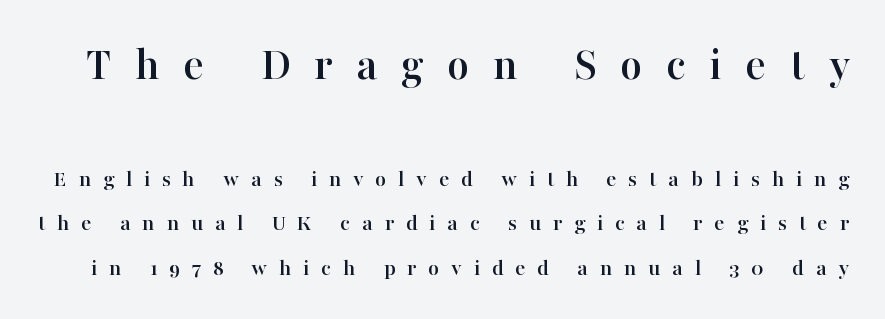
{"serif": "yes", "italic": "no", "width": "normal", "stroke_contrast": "high", "x_height": "medium", "monospaced": "no", "underline": "no", "line_spacing_ratio": 1.86, "letter_spacing": "wide", "letter_spacing_em": 0.49, "larger_block": "first", "size_ratio": 2.0, "glyph_px": 48}
